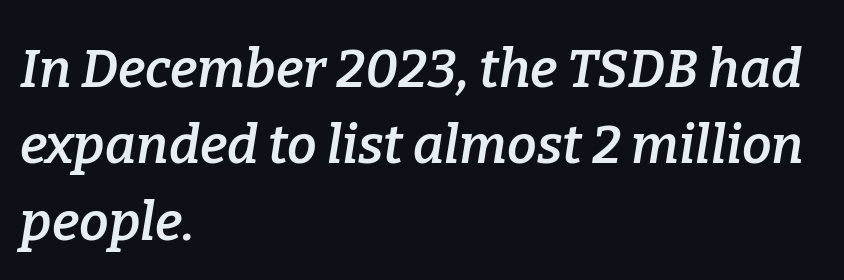
The image shows 53 px semibold serif type, italic (leaning right); set left-aligned, normal line spacing (1.44x), normal letter spacing, not underlined; low stroke contrast and a medium x-height.
